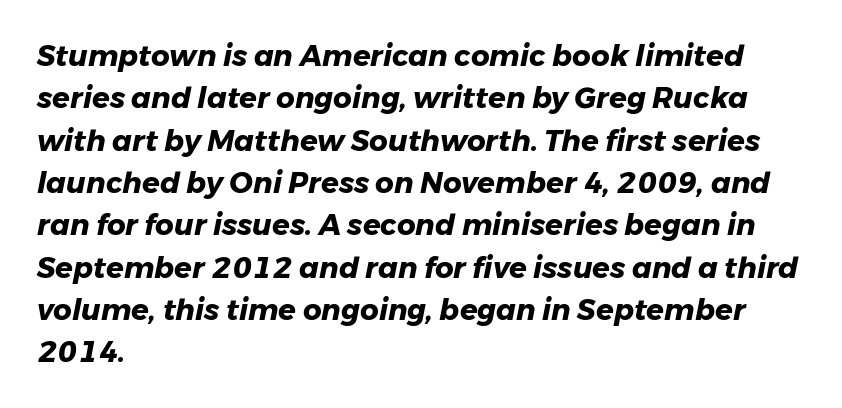
Is this a fixed-width face? No — the glyphs have proportional, varying widths. Short note: letters normally spaced. The glyphs are unaccompanied by any horizontal stroke below them. Notice how the stems are inclined rather than vertical — that's the hallmark of italics. Alignment: flush left.
